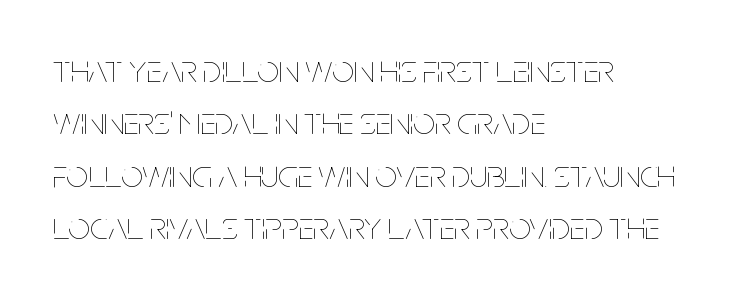
Q: Is the text bold? A: No.
Q: Is the text italic (slanted)? A: No, it is upright.
Q: Is the text underlined? A: No.
Q: How is the paragraph aligned? A: Left-aligned.
Q: Is the spacing between letters normal or unusually wide? A: Normal.
Q: Is the spacing between lines tight, normal or loose? A: Normal.
Q: Width (condensed, normal, or wide)? A: Condensed.
Q: Stroke contrast? A: Low.
Q: x-height? A: Large.
Q: Monospaced? A: No.
